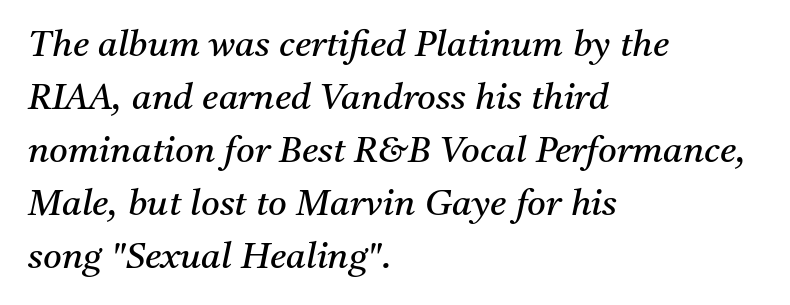
Q: Is the text bold? A: No.
Q: Is the text italic (slanted)? A: Yes, it leans right by about 11 degrees.
Q: Is the typeface a serif or a sans-serif typeface? A: Serif.
Q: Is the text underlined? A: No.
Q: How is the paragraph aligned? A: Left-aligned.
Q: Is the spacing between letters normal or unusually wide? A: Normal.
Q: Is the spacing between lines tight, normal or loose? A: Normal.
Q: Width (condensed, normal, or wide)? A: Normal.
Q: Stroke contrast? A: Medium.
Q: x-height? A: Medium.
Q: Monospaced? A: No.
